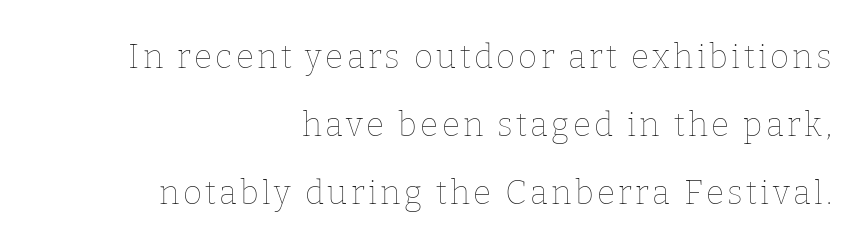
The setting favours the right margin, as signatures and pull-quotes sometimes do. The zone under the glyphs is completely vacant. No extra ink here — the face is not bold. In terms of leading, this rendering errs on the spacious side. Proportional: the letters do not fall into vertical columns. When letters stand straight like this, we call the style roman or upright.
